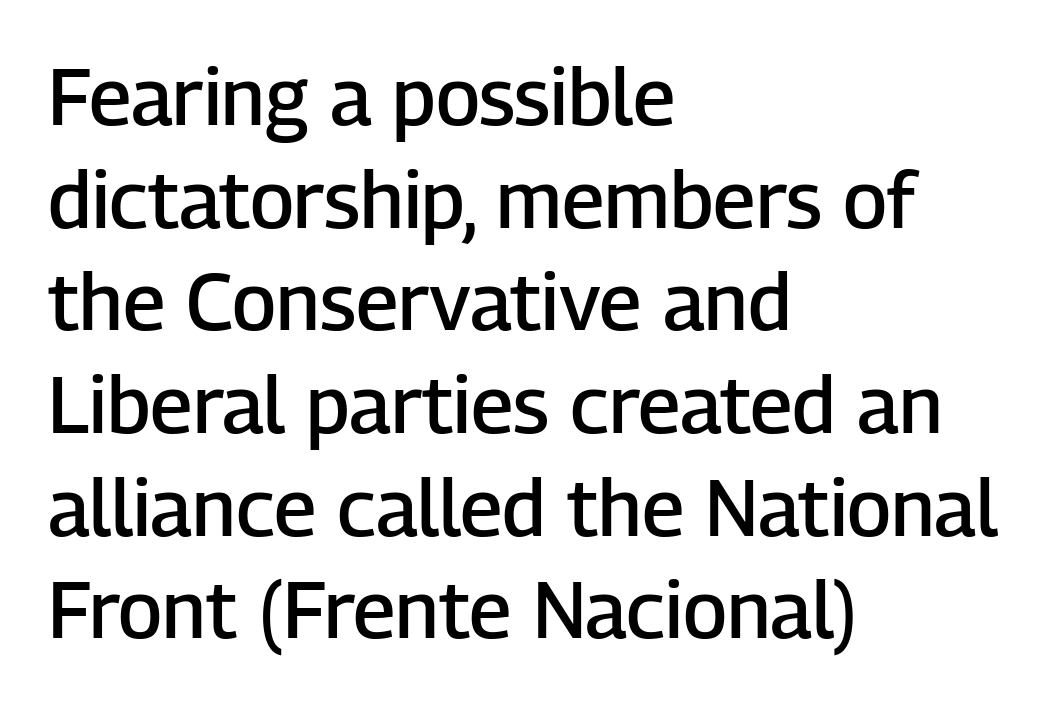
No feet cap the strokes, marking this as sans-serif type. Caption: semibold face, moderately heavy strokes. A normal amount of white space separates one row of letters from the next. Descenders are the only things crossing below the line.
